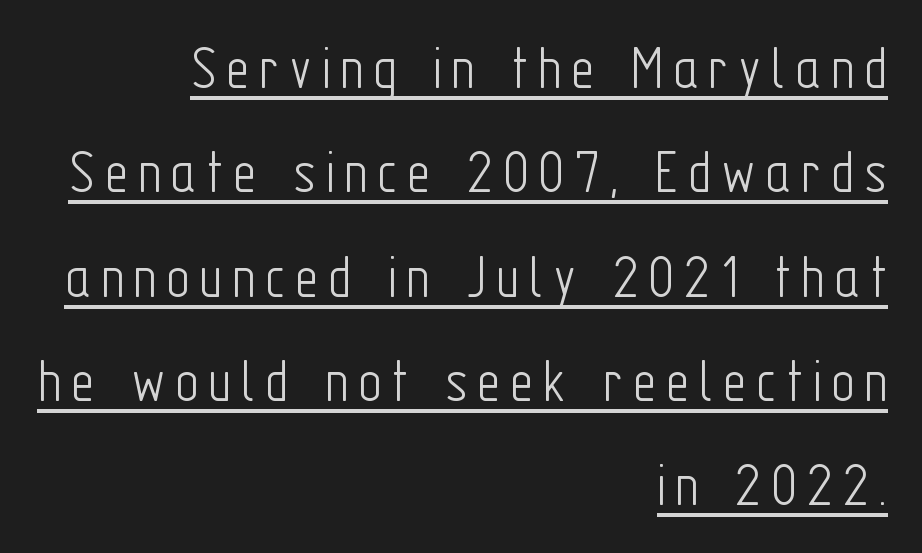
The lines sit at an ordinary, default distance from one another. Weight: regular or lighter. Quick note: not italic, upright. The passage shown is typed in a proportional face where columns would drift.
